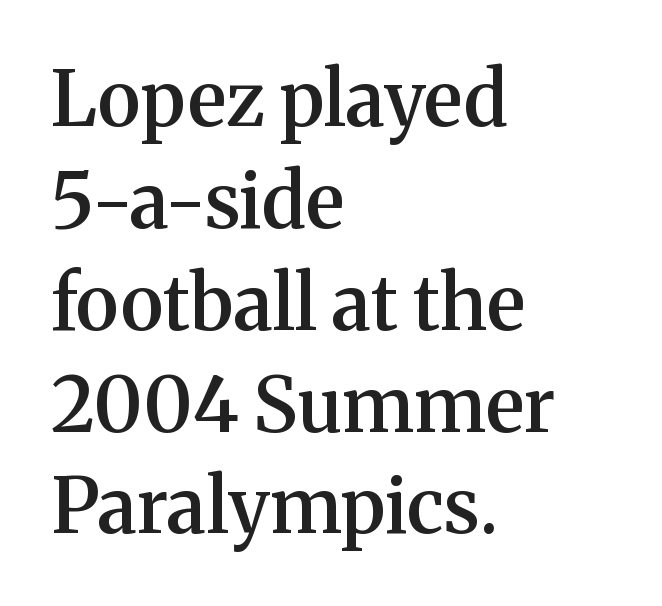
Semibold letterforms, between regular and bold. This rendering employs a face with finishing strokes, i.e., a serif. Note the varied advance widths — an 'i' is clearly narrower than an 'm'. The leading is moderate, giving the passage an even texture. The letters sit at their default tracking, neither squeezed nor spread.
